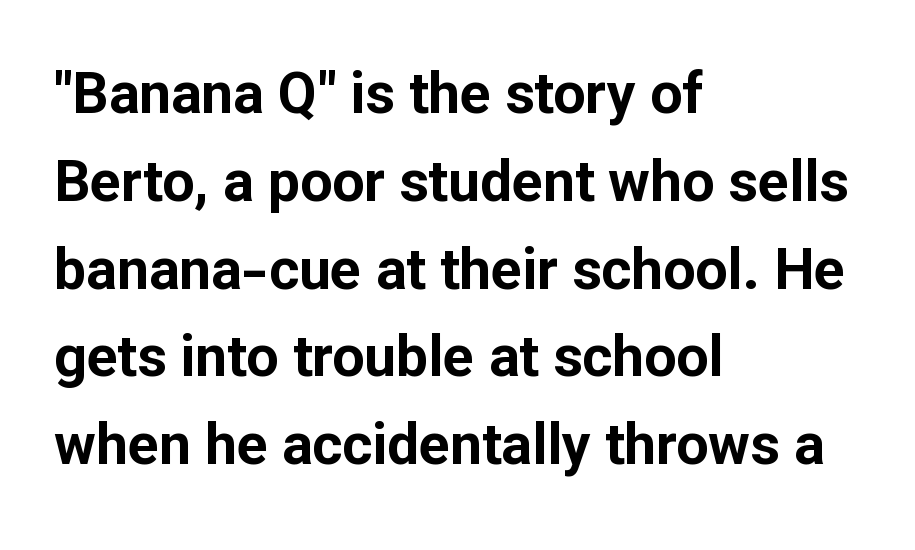
Q: Is the text bold? A: Yes.
Q: Is the text italic (slanted)? A: No, it is upright.
Q: Is the typeface a serif or a sans-serif typeface? A: Sans-serif.
Q: Is the text underlined? A: No.
Q: How is the paragraph aligned? A: Left-aligned.
Q: Is the spacing between letters normal or unusually wide? A: Normal.
Q: Is the spacing between lines tight, normal or loose? A: Normal.
Q: Width (condensed, normal, or wide)? A: Normal.
Q: Stroke contrast? A: Low.
Q: x-height? A: Medium.
Q: Monospaced? A: No.
